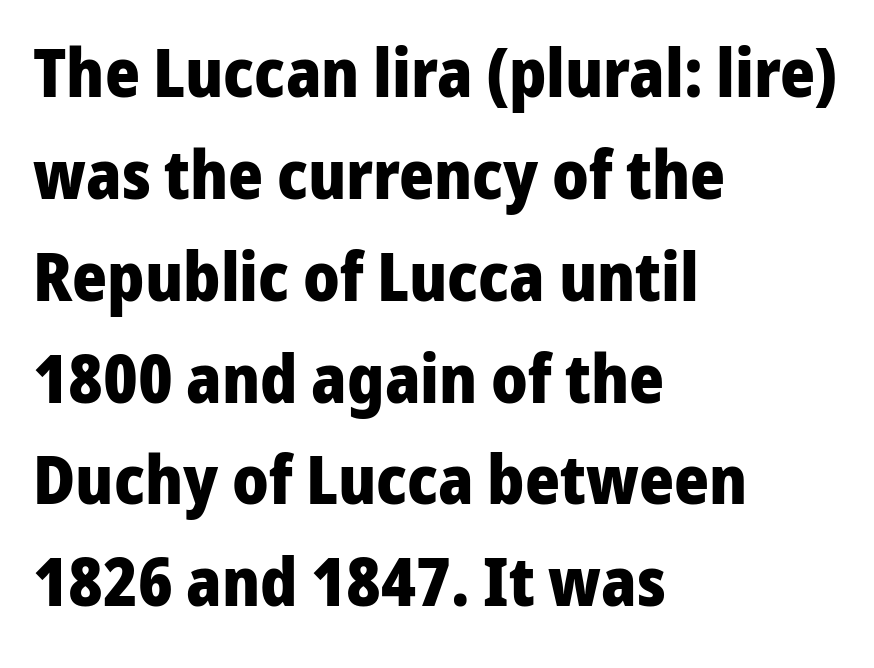
Q: Is the text bold? A: Yes.
Q: Is the text italic (slanted)? A: No, it is upright.
Q: Is the typeface a serif or a sans-serif typeface? A: Sans-serif.
Q: Is the text underlined? A: No.
Q: How is the paragraph aligned? A: Left-aligned.
Q: Is the spacing between letters normal or unusually wide? A: Normal.
Q: Is the spacing between lines tight, normal or loose? A: Normal.
Q: Width (condensed, normal, or wide)? A: Normal.
Q: Stroke contrast? A: Low.
Q: x-height? A: Medium.
Q: Monospaced? A: No.
